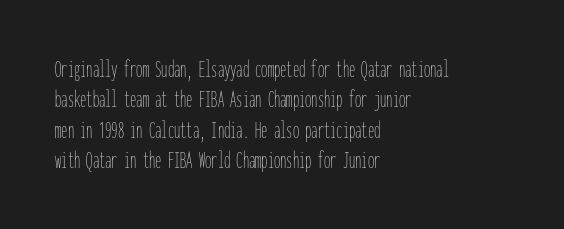
Nope, not italic — everything's standing straight. Only glyphs here, with clear space below each row. Leftover space on each line is placed entirely after the last word. The gaps between neighbouring characters are ordinary and unremarkable. A light-to-regular cut is what we see here.
